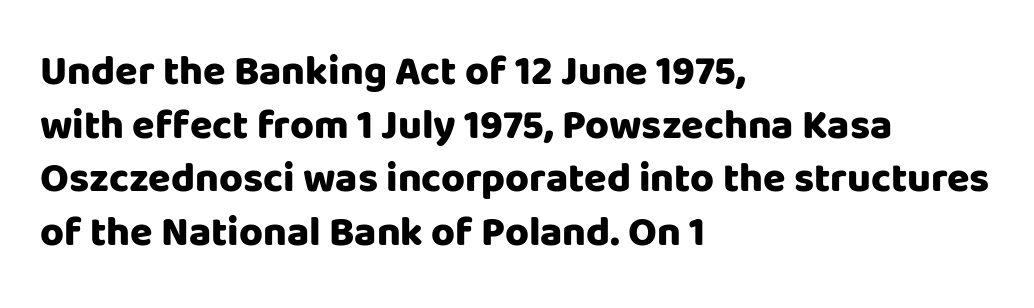
The image shows 41 px heavy sans-serif type, upright; set left-aligned, normal line spacing (1.31x), normal letter spacing, not underlined; low stroke contrast and a large x-height.
